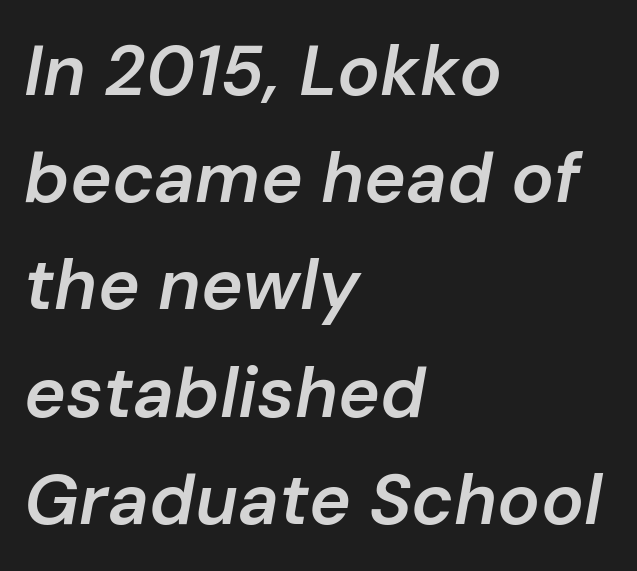
{"italic": "yes", "lean": "right", "slant_degrees": 10, "bold": "semi", "weight": "semibold", "width": "normal", "stroke_contrast": "low", "x_height": "medium", "monospaced": "no", "underline": "no", "align": "left", "line_spacing": "normal", "line_spacing_ratio": 1.51, "letter_spacing": "normal", "letter_spacing_em": 0.0, "glyph_px": 71}
